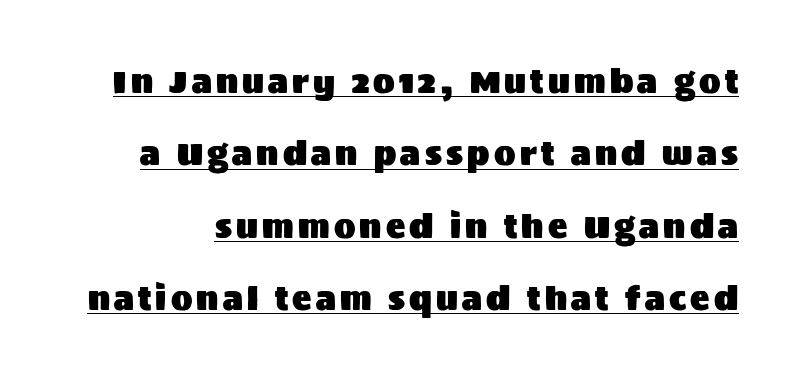
{"serif": "no", "italic": "no", "width": "normal", "stroke_contrast": "medium", "x_height": "large", "monospaced": "no", "underline": "yes", "line_spacing": "loose", "line_spacing_ratio": 2.26, "glyph_px": 32}
